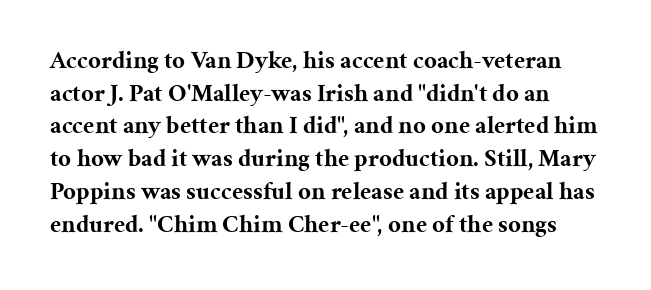
{"italic": "no", "bold": "yes", "underline": "no", "line_spacing": "normal", "line_spacing_ratio": 1.31, "letter_spacing": "normal", "letter_spacing_em": 0.0, "glyph_px": 25}
